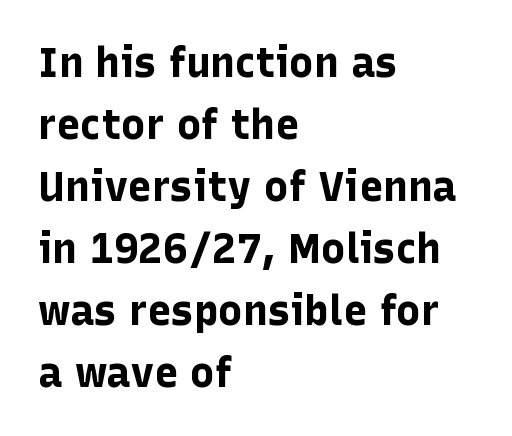
Is the type bold? Yes — the strokes are clearly thick and heavy. Inter-character spacing is left at the font's built-in metrics. What's the leading like? Ordinary, nothing unusual. Short and long lines alike share a common starting point at left. The face used here is proportionally spaced, like ordinary book or web type.
